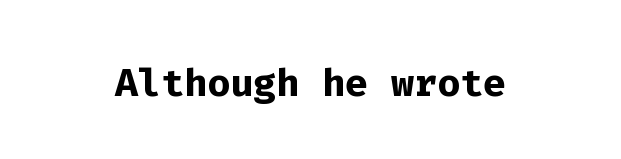
Q: Is the text bold? A: Yes.
Q: Is the text italic (slanted)? A: No, it is upright.
Q: Is the typeface a serif or a sans-serif typeface? A: Sans-serif.
Q: Is the text underlined? A: No.
Q: Is the spacing between letters normal or unusually wide? A: Normal.
Q: Width (condensed, normal, or wide)? A: Normal.
Q: Stroke contrast? A: Low.
Q: x-height? A: Medium.
Q: Monospaced? A: Yes.
